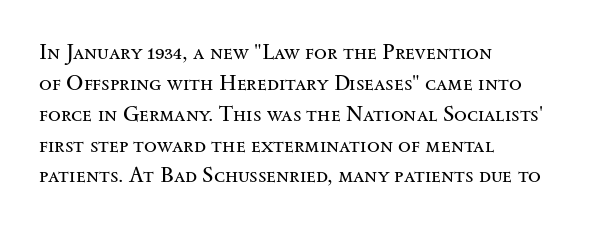
If you drew a line through each stem, it would be perfectly vertical. Leftover space on each line is placed entirely after the last word. The vertical gap from one line to the next is medium. The specimen omits any rule beneath the text block's lines.
